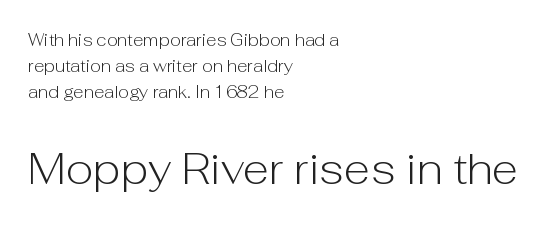
The image shows 43 px light sans-serif type, upright; set left-aligned, normal line spacing (1.52x), normal letter spacing, not underlined; the second (bottom) block is 2.53x larger; low stroke contrast and a medium x-height.
